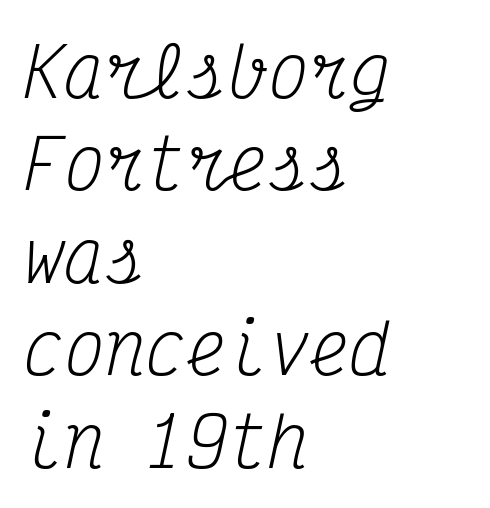
The image shows 68 px regular-weight, condensed serif type, italic (leaning right), monospaced; set left-aligned, normal line spacing (1.36x), normal letter spacing, not underlined; medium stroke contrast and a medium x-height.
